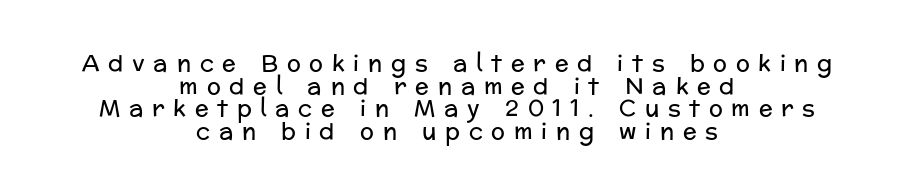
{"italic": "no", "bold": "no", "underline": "no", "align": "center", "line_spacing": "tight", "line_spacing_ratio": 0.98, "letter_spacing": "wide", "letter_spacing_em": 0.38, "glyph_px": 23}
